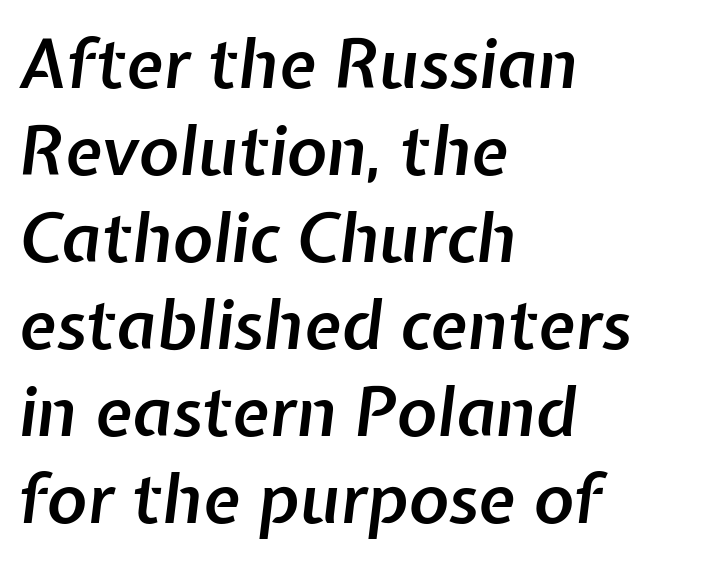
Q: Is the text bold? A: Semi-bold.
Q: Is the text italic (slanted)? A: Yes, it leans right by about 7 degrees.
Q: Is the text underlined? A: No.
Q: How is the paragraph aligned? A: Left-aligned.
Q: Is the spacing between letters normal or unusually wide? A: Normal.
Q: Is the spacing between lines tight, normal or loose? A: Normal.
Q: Width (condensed, normal, or wide)? A: Normal.
Q: Stroke contrast? A: Low.
Q: x-height? A: Medium.
Q: Monospaced? A: No.
